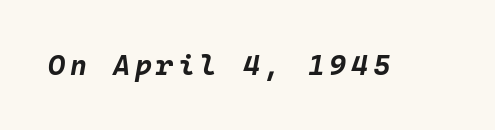
The image shows 29 px bold type, italic (leaning right), monospaced; set not underlined; low stroke contrast and a large x-height.
